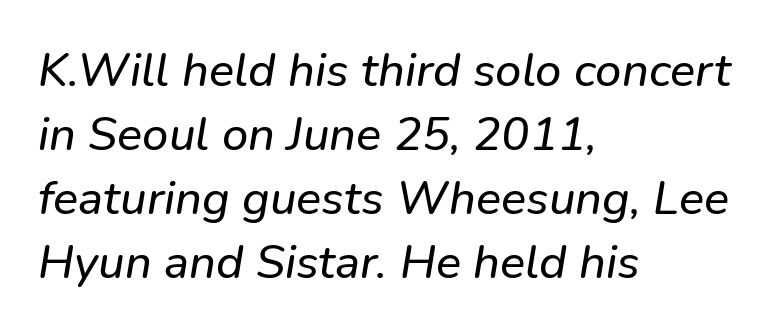
Q: Is the typeface a serif or a sans-serif typeface? A: Sans-serif.
Q: Is the text underlined? A: No.
Q: How is the paragraph aligned? A: Left-aligned.
Q: Is the spacing between letters normal or unusually wide? A: Normal.
Q: Is the spacing between lines tight, normal or loose? A: Normal.
Q: Width (condensed, normal, or wide)? A: Normal.
Q: Stroke contrast? A: Low.
Q: x-height? A: Medium.
Q: Monospaced? A: No.
